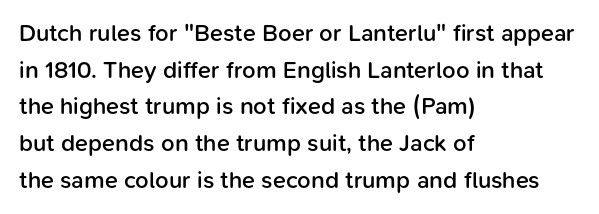
{"italic": "no", "bold": "semi", "underline": "no", "align": "left", "line_spacing": "normal", "line_spacing_ratio": 1.53, "letter_spacing": "normal", "letter_spacing_em": 0.0, "glyph_px": 24}
